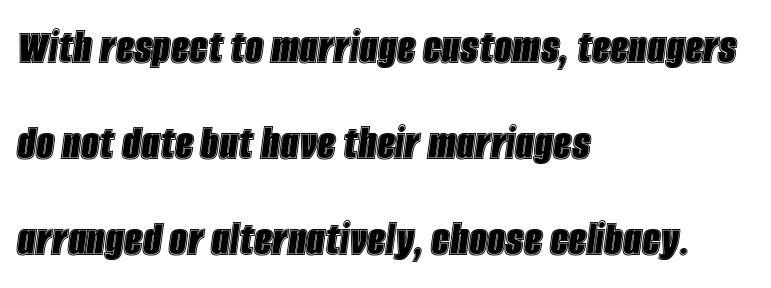
Q: Is the text italic (slanted)? A: Yes, it leans right by about 8 degrees.
Q: Is the text underlined? A: No.
Q: How is the paragraph aligned? A: Left-aligned.
Q: Is the spacing between letters normal or unusually wide? A: Normal.
Q: Width (condensed, normal, or wide)? A: Condensed.
Q: x-height? A: Large.
Q: Monospaced? A: No.
